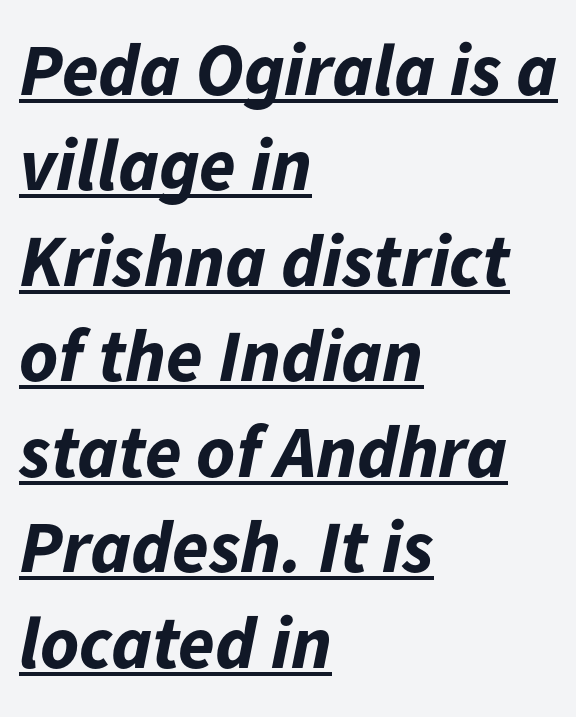
{"italic": "yes", "lean": "right", "slant_degrees": 11, "bold": "yes", "weight": "bold", "width": "normal", "stroke_contrast": "low", "x_height": "medium", "monospaced": "no", "underline": "yes", "align": "left", "line_spacing": "normal", "line_spacing_ratio": 1.29, "letter_spacing": "normal", "letter_spacing_em": 0.0, "glyph_px": 74}
